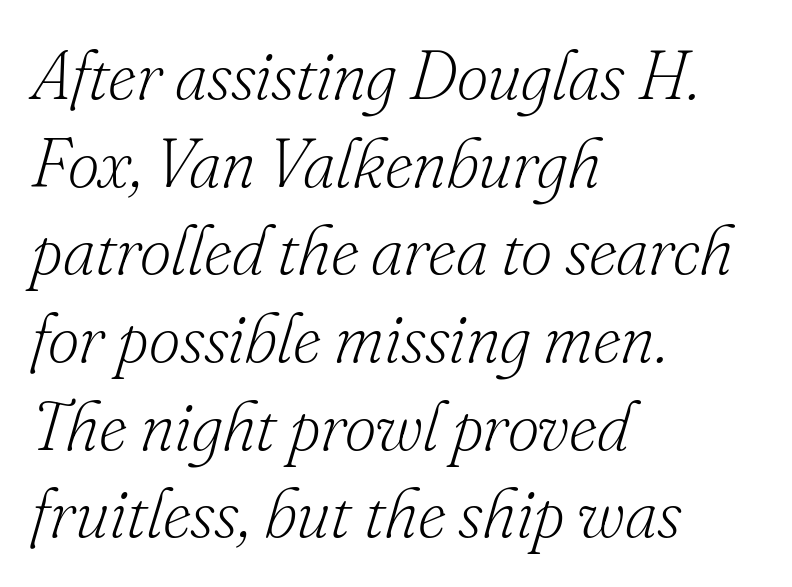
Q: Is the text bold? A: No.
Q: Is the text italic (slanted)? A: Yes, it leans right by about 16 degrees.
Q: Is the typeface a serif or a sans-serif typeface? A: Serif.
Q: Is the text underlined? A: No.
Q: How is the paragraph aligned? A: Left-aligned.
Q: Is the spacing between letters normal or unusually wide? A: Normal.
Q: Is the spacing between lines tight, normal or loose? A: Normal.
Q: Width (condensed, normal, or wide)? A: Normal.
Q: Stroke contrast? A: Low.
Q: x-height? A: Small.
Q: Monospaced? A: No.
